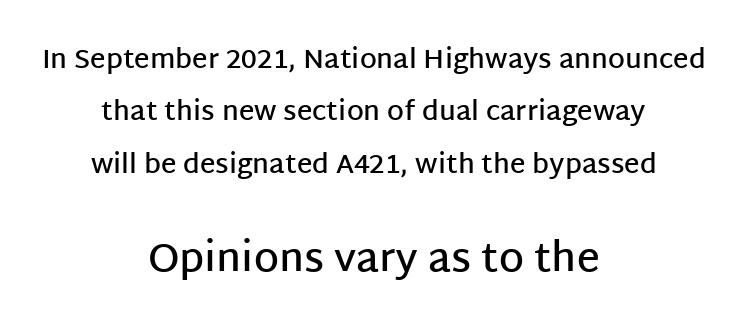
The image shows 40 px semibold sans-serif type, upright; set centered, loose line spacing (1.94x), normal letter spacing, not underlined; the second (bottom) block is 1.48x larger; low stroke contrast and a large x-height.
